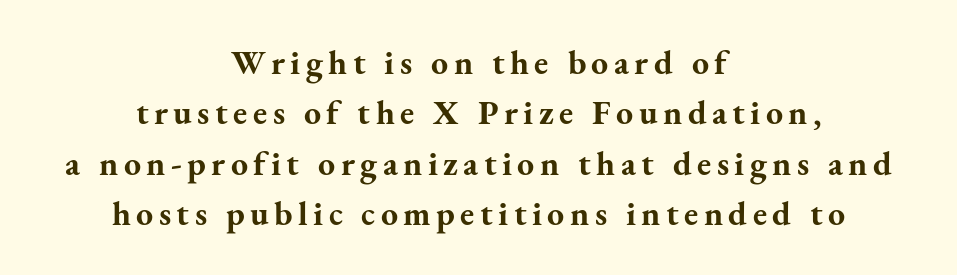
{"serif": "yes", "italic": "no", "bold": "yes", "weight": "bold", "width": "normal", "stroke_contrast": "medium", "x_height": "small", "monospaced": "no", "underline": "no", "align": "center", "line_spacing": "normal", "line_spacing_ratio": 1.48, "glyph_px": 34}
